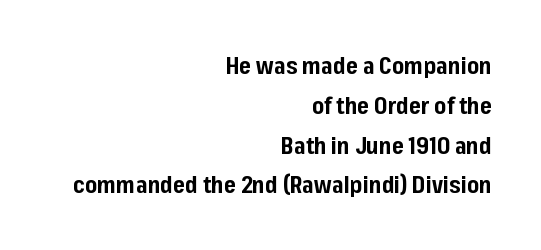
Q: Is the text bold? A: Yes.
Q: Is the text italic (slanted)? A: No, it is upright.
Q: Is the text underlined? A: No.
Q: How is the paragraph aligned? A: Right-aligned.
Q: Is the spacing between letters normal or unusually wide? A: Normal.
